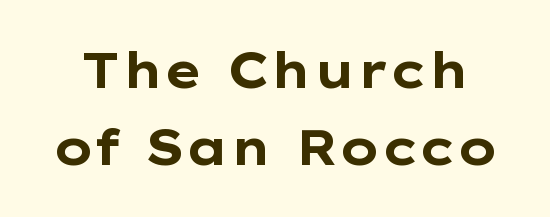
The image shows 49 px bold, wide sans-serif type, upright; set normal line spacing (1.57x), normal letter spacing, not underlined; low stroke contrast and a medium x-height.
